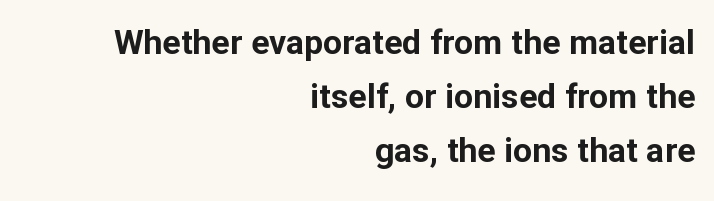
Q: Is the text bold? A: Yes.
Q: Is the text italic (slanted)? A: No, it is upright.
Q: Is the typeface a serif or a sans-serif typeface? A: Sans-serif.
Q: Is the text underlined? A: No.
Q: How is the paragraph aligned? A: Right-aligned.
Q: Is the spacing between letters normal or unusually wide? A: Normal.
Q: Is the spacing between lines tight, normal or loose? A: Normal.
Q: Width (condensed, normal, or wide)? A: Normal.
Q: Stroke contrast? A: Low.
Q: x-height? A: Medium.
Q: Monospaced? A: No.
